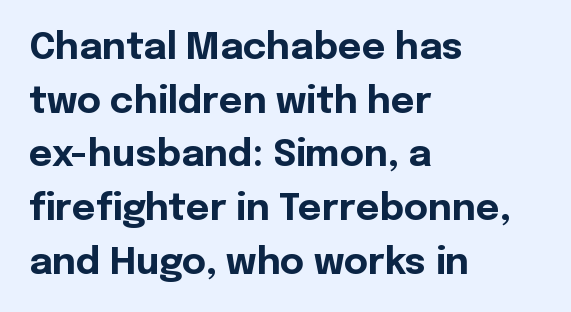
Q: Is the text bold? A: Yes.
Q: Is the text italic (slanted)? A: No, it is upright.
Q: Is the typeface a serif or a sans-serif typeface? A: Sans-serif.
Q: Is the text underlined? A: No.
Q: How is the paragraph aligned? A: Left-aligned.
Q: Is the spacing between letters normal or unusually wide? A: Normal.
Q: Is the spacing between lines tight, normal or loose? A: Normal.
Q: Width (condensed, normal, or wide)? A: Normal.
Q: x-height? A: Medium.
Q: Monospaced? A: No.
